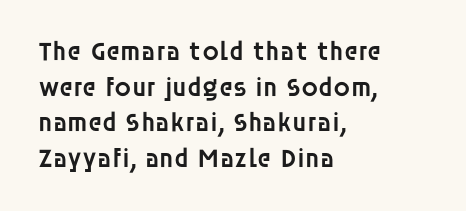
{"italic": "no", "bold": "semi", "underline": "no", "align": "left", "line_spacing": "normal", "line_spacing_ratio": 1.32, "letter_spacing": "normal", "letter_spacing_em": 0.0, "glyph_px": 27}
